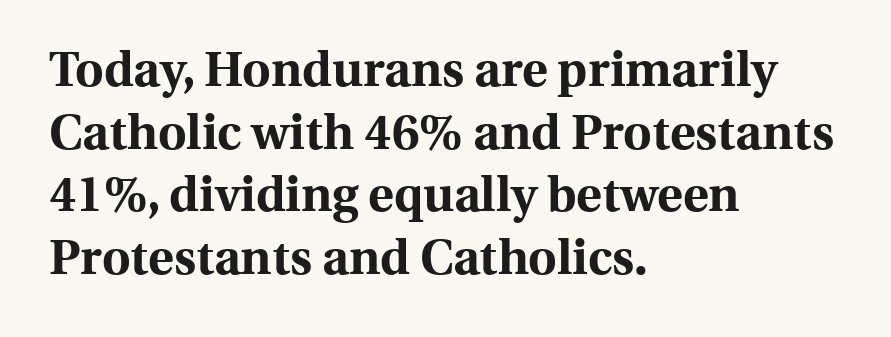
Q: Is the text bold? A: Yes.
Q: Is the text italic (slanted)? A: No, it is upright.
Q: Is the typeface a serif or a sans-serif typeface? A: Serif.
Q: Is the text underlined? A: No.
Q: How is the paragraph aligned? A: Left-aligned.
Q: Is the spacing between letters normal or unusually wide? A: Normal.
Q: Is the spacing between lines tight, normal or loose? A: Normal.
Q: Width (condensed, normal, or wide)? A: Normal.
Q: x-height? A: Medium.
Q: Monospaced? A: No.
